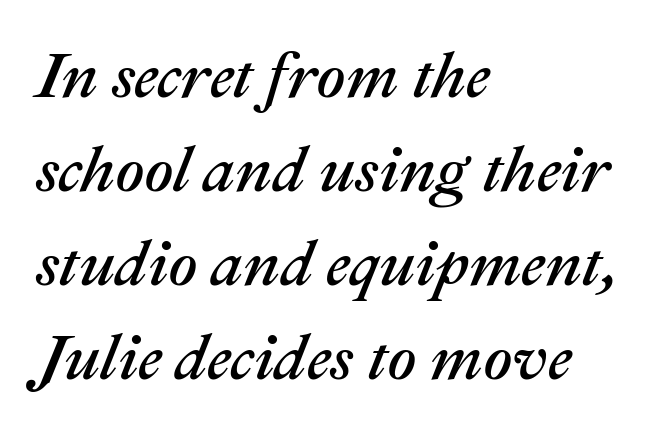
{"italic": "yes", "lean": "right", "slant_degrees": 22, "width": "normal", "stroke_contrast": "medium", "x_height": "medium", "monospaced": "no", "underline": "no", "align": "left", "line_spacing": "normal", "line_spacing_ratio": 1.47, "letter_spacing": "normal", "letter_spacing_em": 0.0, "glyph_px": 64}
